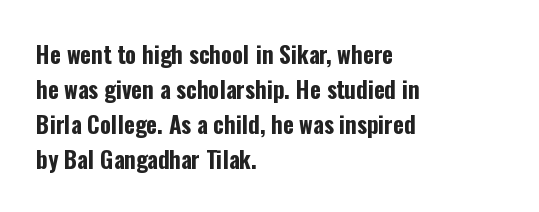
Q: Is the text bold? A: Yes.
Q: Is the text italic (slanted)? A: No, it is upright.
Q: Is the text underlined? A: No.
Q: How is the paragraph aligned? A: Left-aligned.
Q: Is the spacing between letters normal or unusually wide? A: Normal.
Q: Is the spacing between lines tight, normal or loose? A: Normal.
